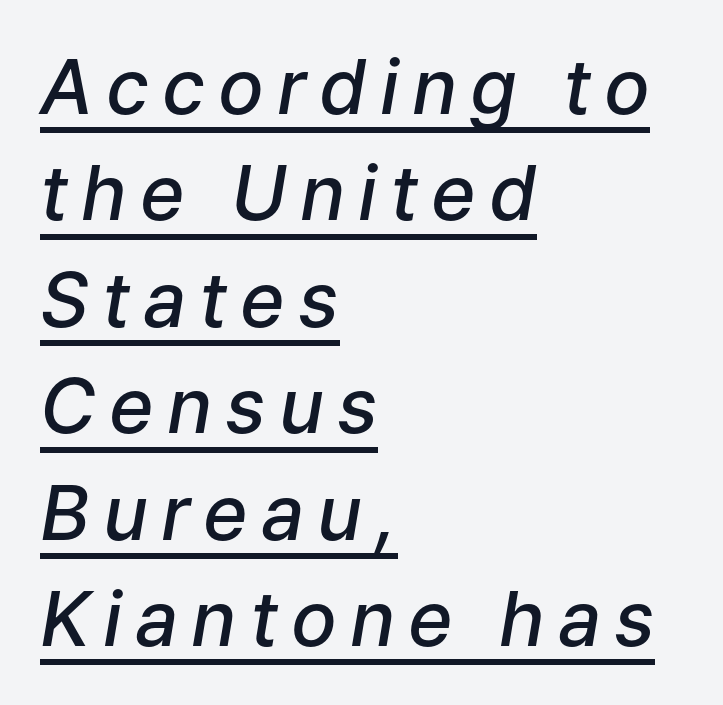
The image shows 76 px semibold type, italic (leaning right); set left-aligned, normal line spacing (1.4x), underlined; low stroke contrast and a medium x-height.
